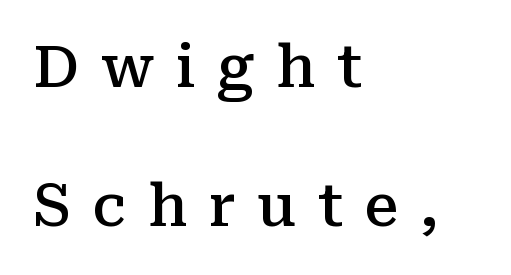
{"serif": "yes", "italic": "no", "bold": "semi", "weight": "semibold", "width": "normal", "stroke_contrast": "medium", "x_height": "medium", "monospaced": "no", "underline": "no", "align": "left", "line_spacing": "loose", "line_spacing_ratio": 2.4, "letter_spacing": "wide", "letter_spacing_em": 0.37, "glyph_px": 58}
